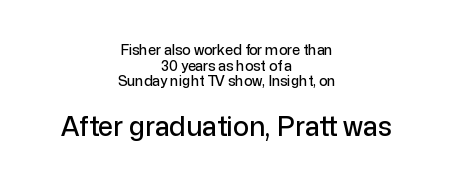
Each row of text sits above clean, open space. In this sample the second text group is rendered at the bigger scale. Tracking value appears to be zero — textbook default spacing. Successive baselines arrive quickly, one right under another. This sample is center-justified, so both line endings float freely. Is there any slant? The stems are plumb.
